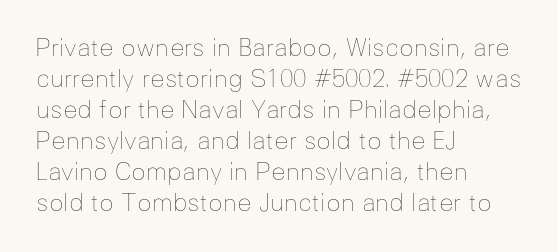
The image shows 24 px text type, upright; set left-aligned, normal line spacing (1.29x), normal letter spacing, not underlined.
